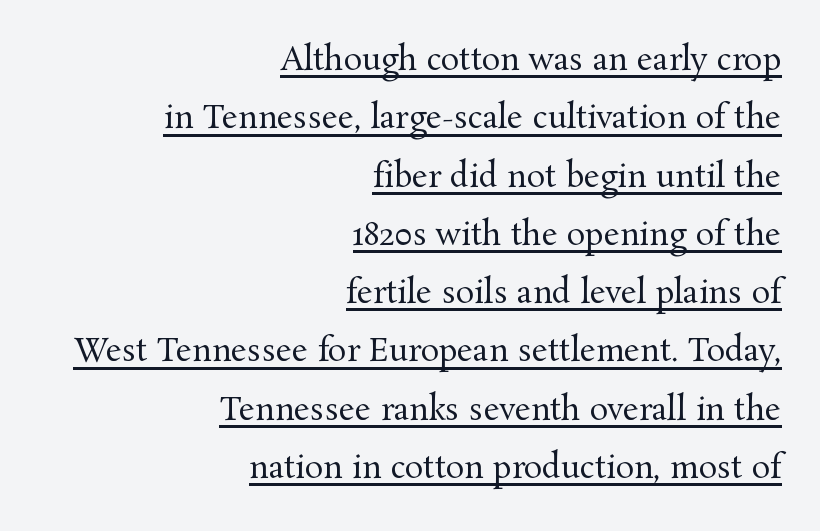
These lines were composed using upright roman letters. Little horizontal feet cap the strokes, marking this as serif type. The letterforms sit shoulder to shoulder at normal distance. No letter is thick-stroked: the sample isn't bold. The rendering uses natural spacing where letterforms have individual widths. Notice how the passage keeps a crisp vertical edge on the right only.
